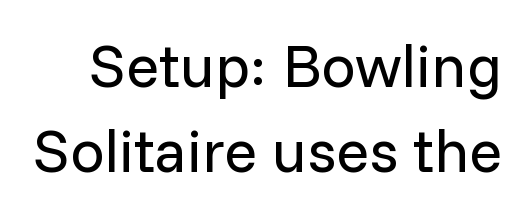
The image shows 61 px regular-weight sans-serif type, upright; set normal line spacing (1.39x), normal letter spacing, not underlined; low stroke contrast and a medium x-height.
